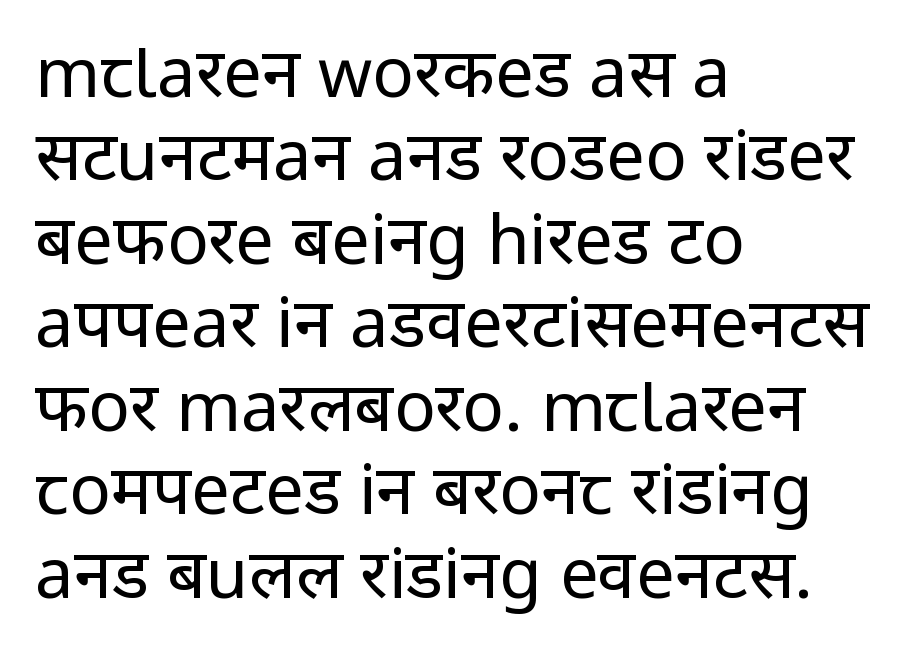
Q: Is the text bold? A: No.
Q: Is the text italic (slanted)? A: No, it is upright.
Q: Is the typeface a serif or a sans-serif typeface? A: Sans-serif.
Q: Is the text underlined? A: No.
Q: How is the paragraph aligned? A: Left-aligned.
Q: Is the spacing between letters normal or unusually wide? A: Normal.
Q: Width (condensed, normal, or wide)? A: Normal.
Q: Stroke contrast? A: Low.
Q: x-height? A: Medium.
Q: Monospaced? A: No.
